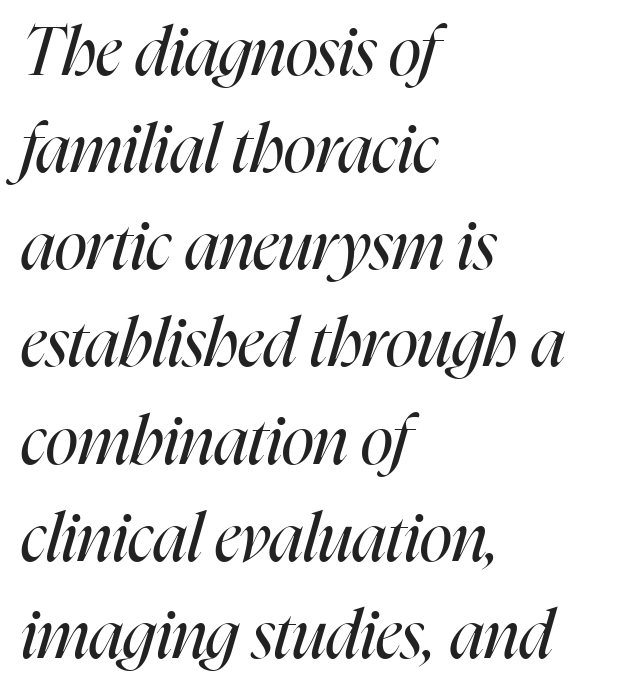
{"italic": "yes", "lean": "right", "slant_degrees": 16, "bold": "no", "weight": "regular", "width": "condensed", "stroke_contrast": "high", "x_height": "medium", "monospaced": "no", "underline": "no", "align": "left", "line_spacing": "normal", "line_spacing_ratio": 1.45, "letter_spacing": "normal", "letter_spacing_em": 0.0, "glyph_px": 67}
